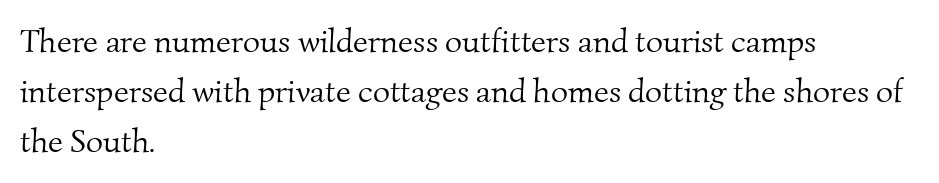
{"serif": "yes", "bold": "no", "weight": "light", "width": "normal", "stroke_contrast": "medium", "x_height": "small", "monospaced": "no", "underline": "no", "align": "left", "line_spacing": "normal", "line_spacing_ratio": 1.52, "letter_spacing": "normal", "letter_spacing_em": 0.0, "glyph_px": 33}
